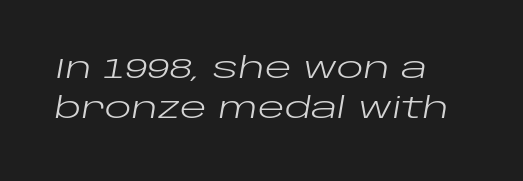
Q: Is the text bold? A: No.
Q: Is the text italic (slanted)? A: Yes, it leans right by about 10 degrees.
Q: Is the text underlined? A: No.
Q: Is the spacing between letters normal or unusually wide? A: Normal.
Q: Is the spacing between lines tight, normal or loose? A: Normal.
Q: Width (condensed, normal, or wide)? A: Wide.
Q: Stroke contrast? A: Low.
Q: x-height? A: Large.
Q: Monospaced? A: No.
